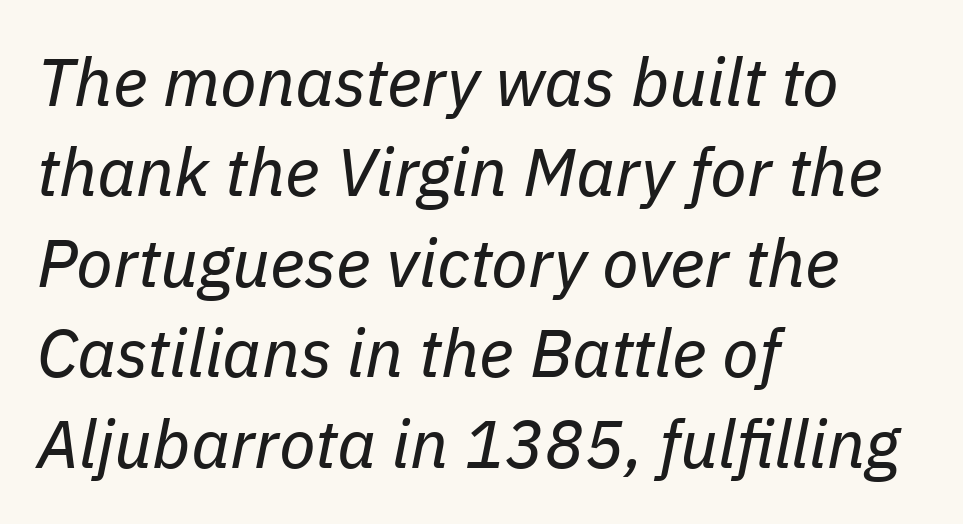
The image shows 67 px regular-weight type, italic (leaning right); set left-aligned, normal line spacing (1.35x), normal letter spacing, not underlined; low stroke contrast and a medium x-height.
